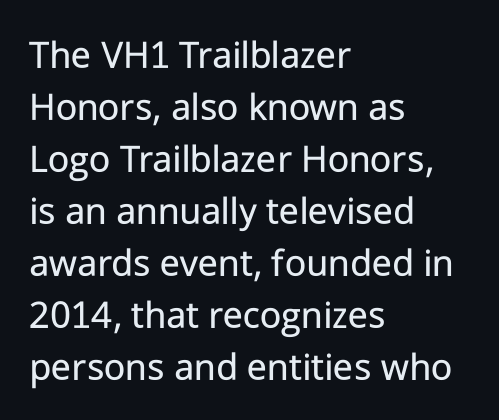
The image shows 41 px regular-weight sans-serif type, upright; set left-aligned, normal line spacing (1.27x), normal letter spacing, not underlined; low stroke contrast and a medium x-height.
